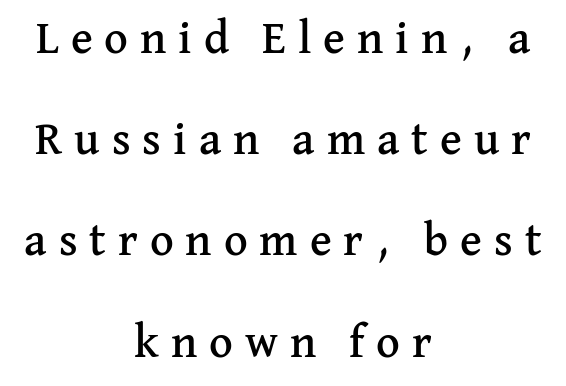
Characters follow at a spacing far wider than the type designer built in. Each letter keeps its own natural width here, so spacing adapts to shape. The lettering holds an erect, upright posture throughout. The lines in this sample share a center point and differ in where they start and stop. Is there much room between lines? Yes — plenty of vertical air separates them.
